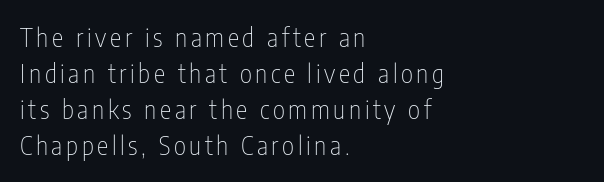
{"italic": "no", "bold": "no", "underline": "no", "align": "left", "line_spacing": "normal", "line_spacing_ratio": 1.39, "glyph_px": 26}
